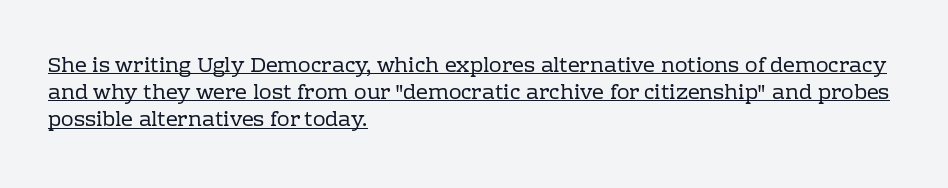
Q: Is the text bold? A: No.
Q: Is the text italic (slanted)? A: No, it is upright.
Q: Is the text underlined? A: Yes.
Q: How is the paragraph aligned? A: Left-aligned.
Q: Is the spacing between letters normal or unusually wide? A: Normal.
Q: Is the spacing between lines tight, normal or loose? A: Normal.
